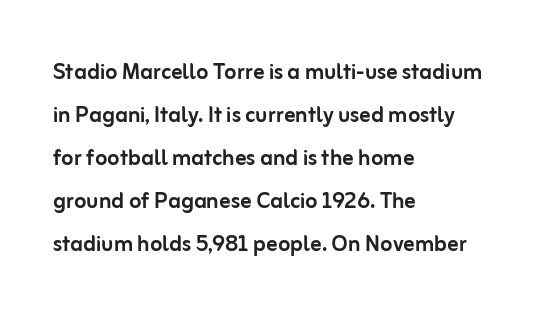
The image shows 28 px sans-serif type, upright; set left-aligned, normal line spacing (1.54x), normal letter spacing, not underlined; low stroke contrast and a medium x-height.
